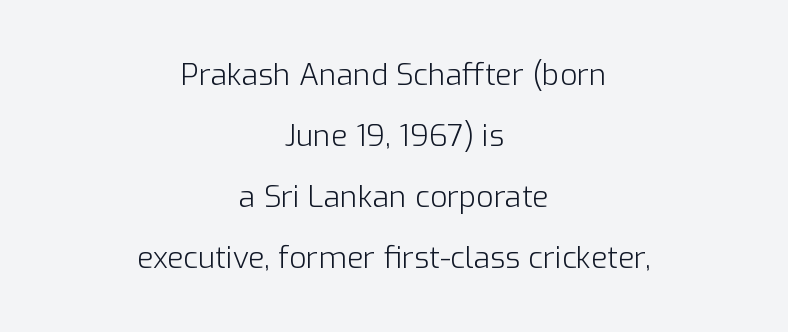
The type sits square on the baseline with zero lean. The area under the type is left untouched. The paragraph has two soft edges and a firm central axis. The font family rendered here belongs to the sans-serif group. No heavy texture on the line: the type isn't bold. You could call the tracking neutral — neither tight nor loose.
